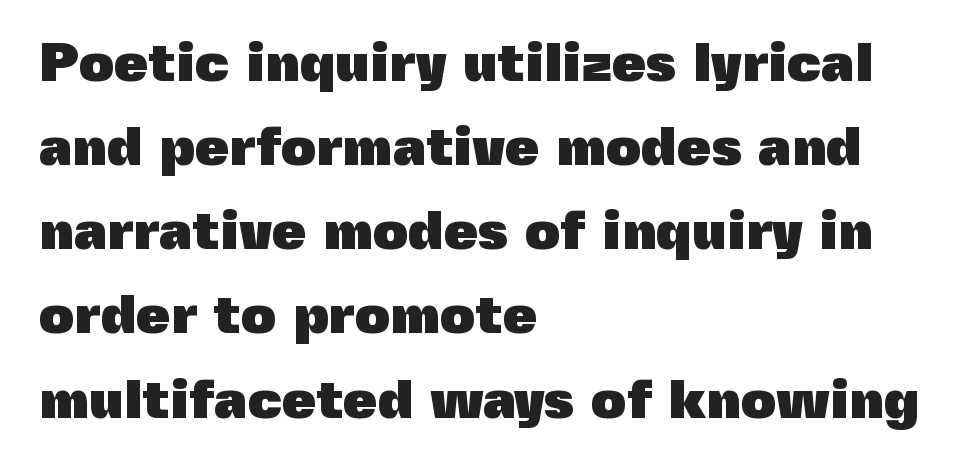
The image shows 55 px heavy sans-serif type, upright; set left-aligned, normal line spacing (1.53x), normal letter spacing, not underlined; a medium x-height.
